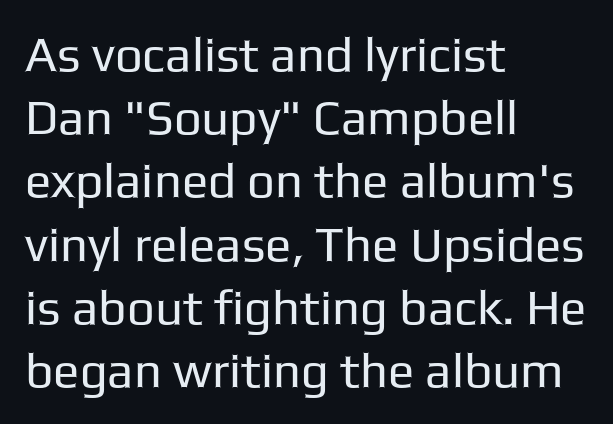
Q: Is the text bold? A: No.
Q: Is the text italic (slanted)? A: No, it is upright.
Q: Is the typeface a serif or a sans-serif typeface? A: Sans-serif.
Q: Is the text underlined? A: No.
Q: How is the paragraph aligned? A: Left-aligned.
Q: Is the spacing between letters normal or unusually wide? A: Normal.
Q: Is the spacing between lines tight, normal or loose? A: Normal.
Q: Width (condensed, normal, or wide)? A: Normal.
Q: Stroke contrast? A: Low.
Q: x-height? A: Medium.
Q: Monospaced? A: No.
